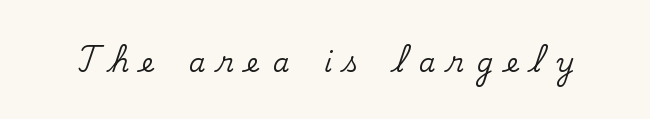
Q: Is the text italic (slanted)? A: Yes.
Q: Is the text underlined? A: No.
Q: Is the spacing between letters normal or unusually wide? A: Unusually wide.
